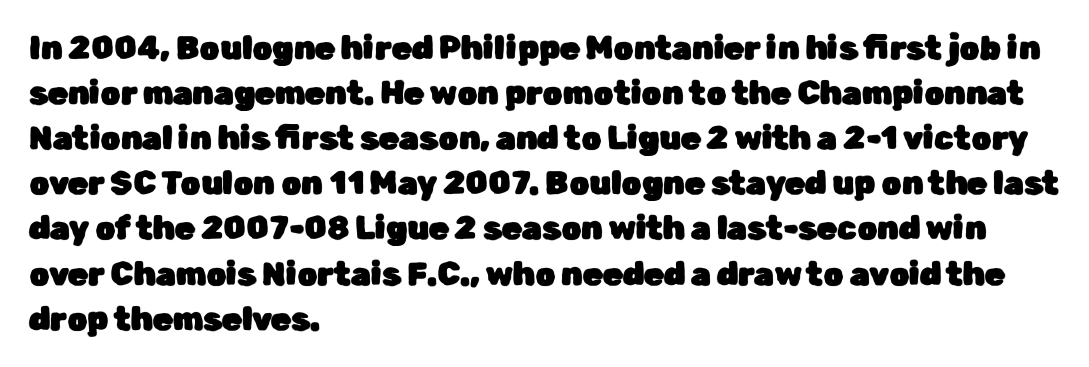
{"serif": "no", "italic": "no", "width": "normal", "stroke_contrast": "low", "x_height": "medium", "monospaced": "no", "underline": "no", "align": "left", "line_spacing": "normal", "line_spacing_ratio": 1.41, "letter_spacing": "normal", "letter_spacing_em": 0.0, "glyph_px": 32}
